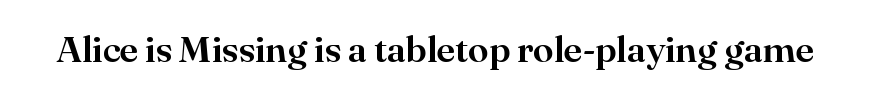
Is this a sans? No — the strokes have serifs. Italic: no, the glyphs are upright roman. Looks like regular typesetting: each glyph gets only the width it needs. The words here are not underlined. The letterforms sit shoulder to shoulder at normal distance.
